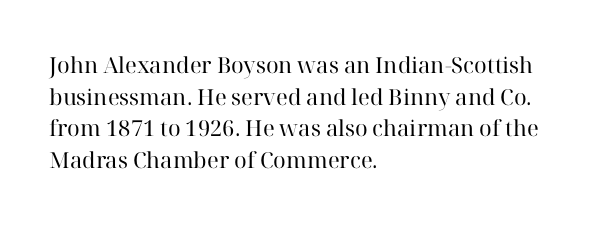
The image shows 22 px text type, upright; set left-aligned, normal line spacing (1.44x), normal letter spacing, not underlined.
